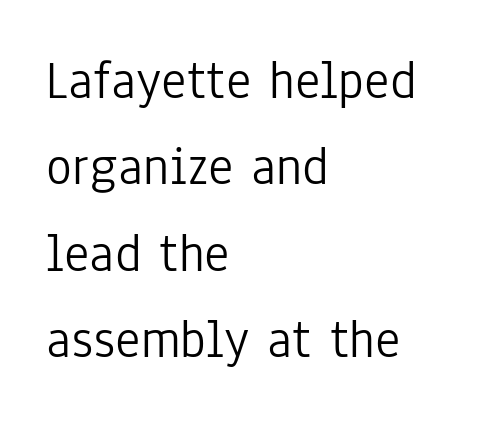
Q: Is the text bold? A: No.
Q: Is the text italic (slanted)? A: No, it is upright.
Q: Is the typeface a serif or a sans-serif typeface? A: Sans-serif.
Q: Is the text underlined? A: No.
Q: How is the paragraph aligned? A: Left-aligned.
Q: Is the spacing between letters normal or unusually wide? A: Normal.
Q: Is the spacing between lines tight, normal or loose? A: Normal.
Q: Width (condensed, normal, or wide)? A: Condensed.
Q: Stroke contrast? A: Low.
Q: x-height? A: Medium.
Q: Monospaced? A: No.
